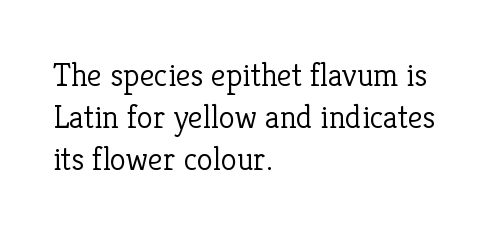
Q: Is the text bold? A: No.
Q: Is the text italic (slanted)? A: No, it is upright.
Q: Is the typeface a serif or a sans-serif typeface? A: Serif.
Q: Is the text underlined? A: No.
Q: How is the paragraph aligned? A: Left-aligned.
Q: Is the spacing between letters normal or unusually wide? A: Normal.
Q: Is the spacing between lines tight, normal or loose? A: Normal.
Q: Width (condensed, normal, or wide)? A: Normal.
Q: Stroke contrast? A: Low.
Q: x-height? A: Medium.
Q: Monospaced? A: No.
